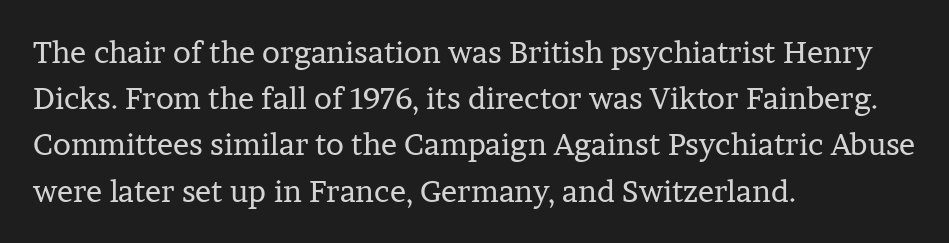
{"serif": "yes", "italic": "no", "bold": "no", "weight": "regular", "width": "normal", "stroke_contrast": "low", "x_height": "medium", "monospaced": "no", "underline": "no", "align": "left", "line_spacing": "normal", "line_spacing_ratio": 1.54, "letter_spacing": "normal", "letter_spacing_em": 0.0, "glyph_px": 30}
